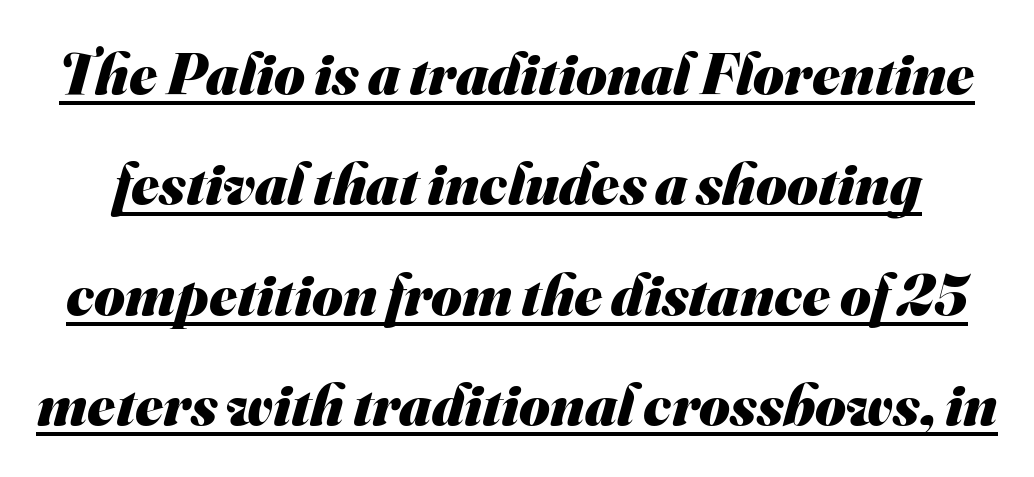
This sample carries an underscore along the baseline area. Regarding serifs, this sample does without them. The horizontal fit of the characters is conventional and even. Plenty of ink on the page — the face is bold.
